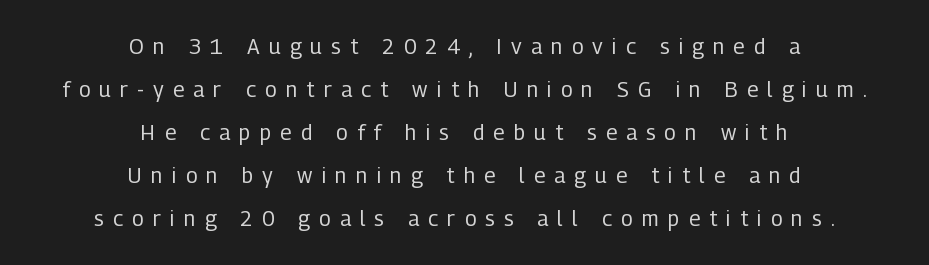
The image shows 21 px text type, upright; set centered, loose line spacing (2.05x), unusually wide letter spacing (+0.44 em), not underlined.
